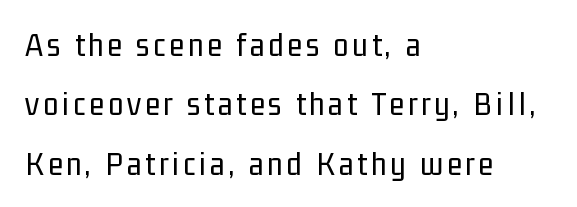
The image shows 34 px regular-weight, condensed sans-serif type, upright; set left-aligned, line spacing 1.75x, not underlined; low stroke contrast and a medium x-height.
